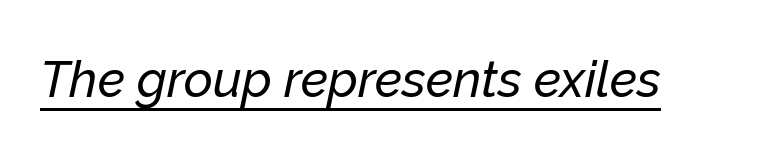
{"italic": "yes", "lean": "right", "slant_degrees": 12, "width": "normal", "stroke_contrast": "low", "x_height": "medium", "monospaced": "no", "underline": "yes", "letter_spacing": "normal", "letter_spacing_em": 0.0, "glyph_px": 50}
